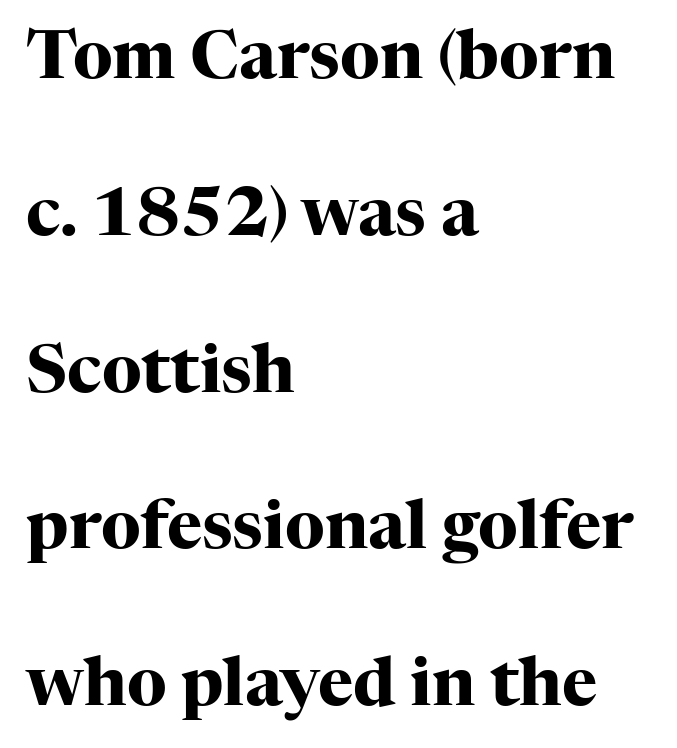
The image shows 67 px heavy serif type, upright; set left-aligned, loose line spacing (2.34x), normal letter spacing, not underlined; high stroke contrast and a medium x-height.
